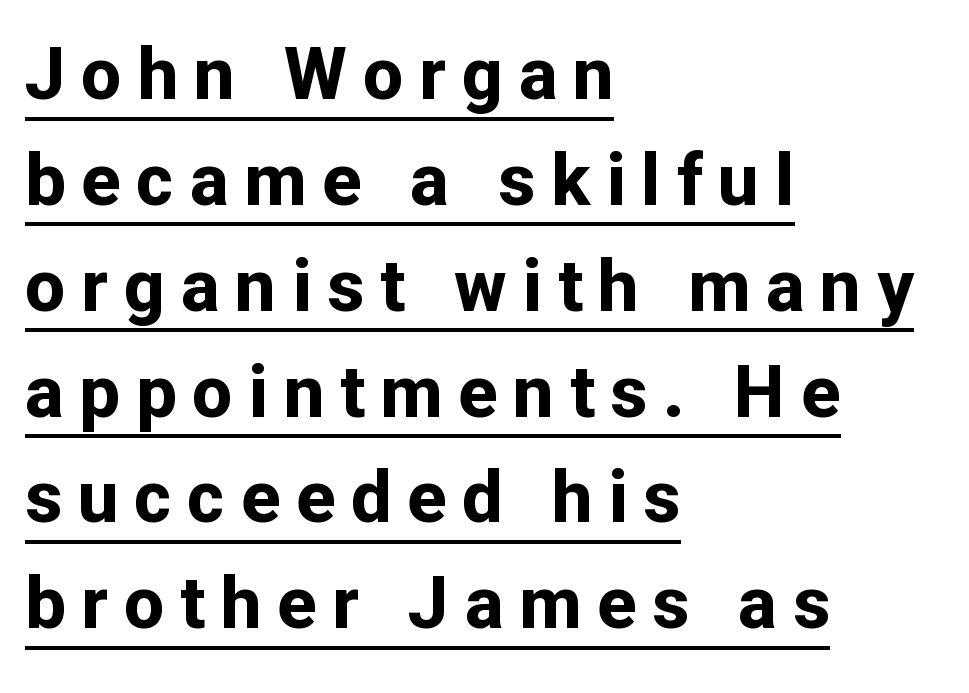
The passage shown has open, widely tracked lettering throughout. No italicization has been applied; the sample stays upright. The face used here is proportionally spaced, like ordinary book or web type. Underlined type.
